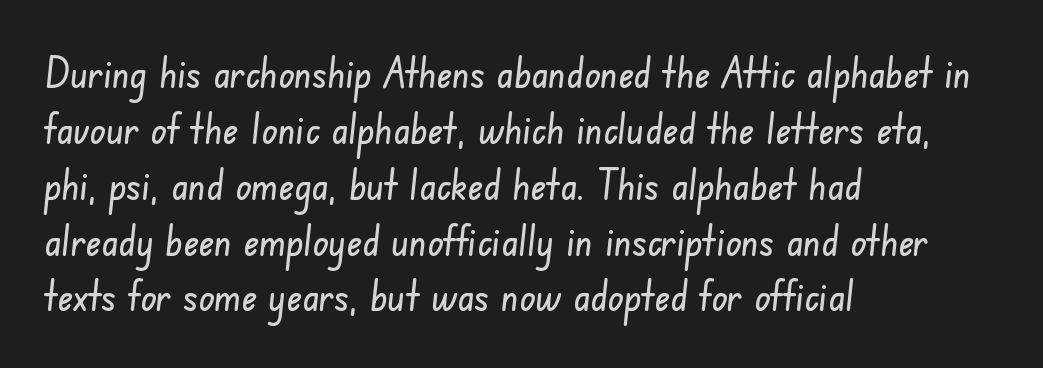
The image shows 42 px condensed sans-serif type; set left-aligned, normal line spacing (1.33x), normal letter spacing, not underlined; low stroke contrast and a small x-height.
